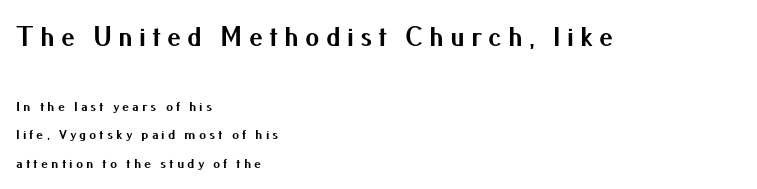
Q: Is the text bold? A: Yes.
Q: Is the text italic (slanted)? A: No, it is upright.
Q: Is the typeface a serif or a sans-serif typeface? A: Sans-serif.
Q: Is the text underlined? A: No.
Q: How is the paragraph aligned? A: Left-aligned.
Q: Is the spacing between letters normal or unusually wide? A: Unusually wide.
Q: Is the spacing between lines tight, normal or loose? A: Loose.
Q: Which block of text is set in a larger size, the first (top) or the second (bottom)? A: The first (top) one.
Q: Width (condensed, normal, or wide)? A: Normal.
Q: Stroke contrast? A: Medium.
Q: x-height? A: Small.
Q: Monospaced? A: No.
